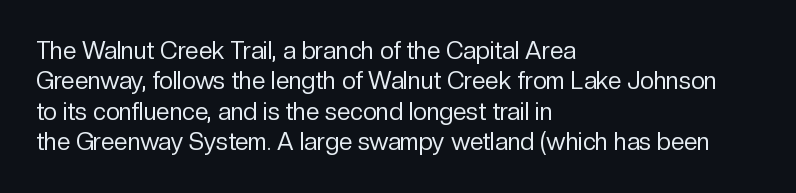
The image shows 24 px text type, upright; set left-aligned, normal line spacing (1.27x), normal letter spacing, not underlined.
